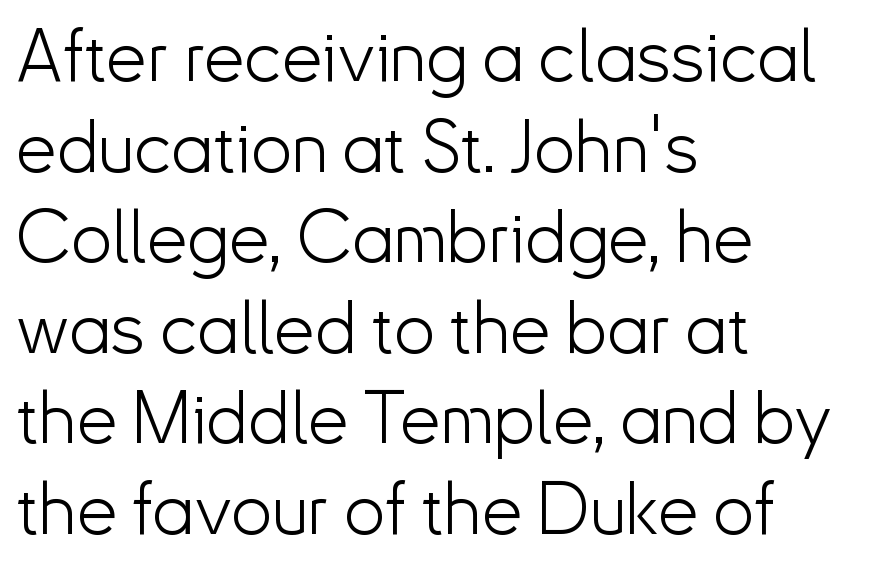
Q: Is the text bold? A: No.
Q: Is the text italic (slanted)? A: No, it is upright.
Q: Is the typeface a serif or a sans-serif typeface? A: Sans-serif.
Q: Is the text underlined? A: No.
Q: How is the paragraph aligned? A: Left-aligned.
Q: Is the spacing between letters normal or unusually wide? A: Normal.
Q: Width (condensed, normal, or wide)? A: Normal.
Q: Stroke contrast? A: Low.
Q: x-height? A: Small.
Q: Monospaced? A: No.
